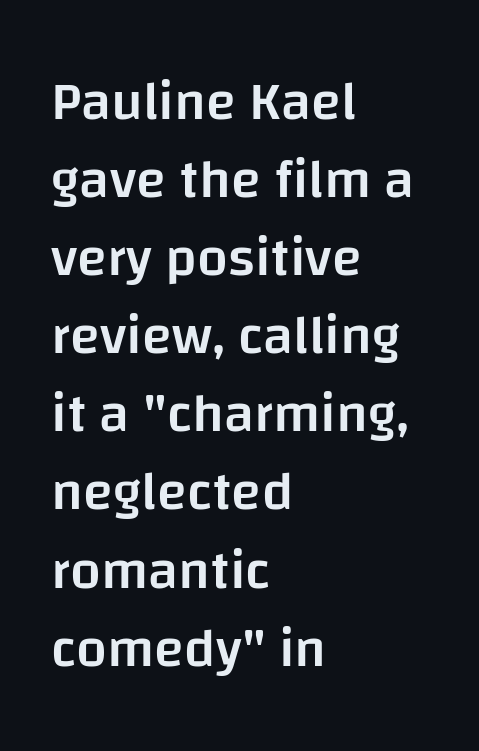
{"serif": "no", "italic": "no", "bold": "semi", "weight": "semibold", "width": "normal", "stroke_contrast": "low", "x_height": "large", "monospaced": "no", "underline": "no", "align": "left", "line_spacing": "normal", "line_spacing_ratio": 1.42, "letter_spacing": "normal", "letter_spacing_em": 0.0, "glyph_px": 55}
